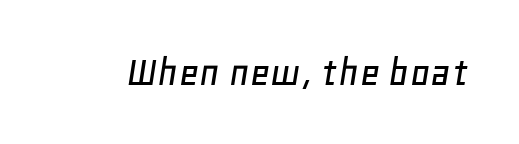
{"italic": "yes", "lean": "right", "slant_degrees": 11, "width": "normal", "stroke_contrast": "low", "x_height": "large", "monospaced": "no", "underline": "no", "letter_spacing": "normal", "letter_spacing_em": 0.0, "glyph_px": 44}
